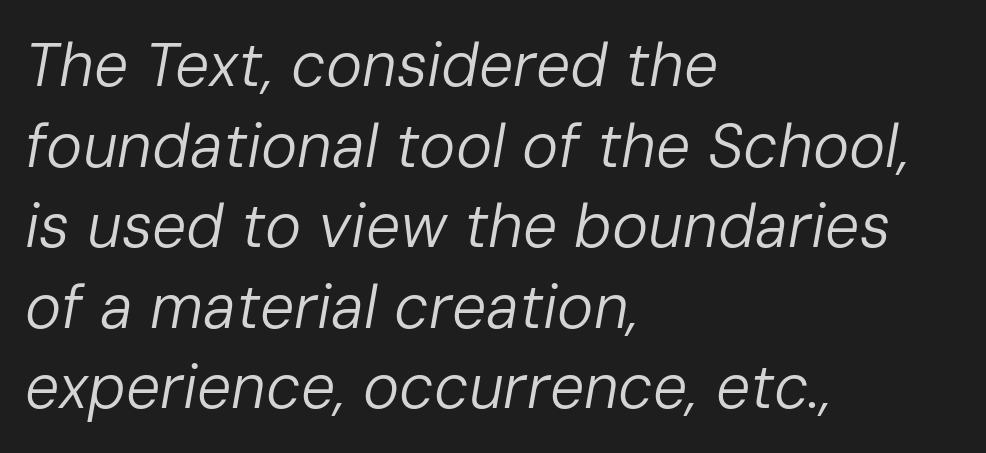
{"italic": "yes", "lean": "right", "slant_degrees": 10, "bold": "no", "weight": "regular", "width": "normal", "stroke_contrast": "low", "x_height": "medium", "monospaced": "no", "underline": "no", "align": "left", "line_spacing": "normal", "line_spacing_ratio": 1.32, "letter_spacing": "normal", "letter_spacing_em": 0.0, "glyph_px": 61}
